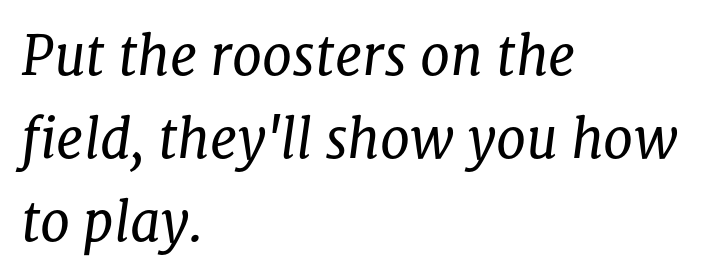
{"serif": "yes", "italic": "yes", "lean": "right", "slant_degrees": 8, "bold": "no", "weight": "regular", "width": "normal", "stroke_contrast": "low", "x_height": "medium", "monospaced": "no", "underline": "no", "align": "left", "line_spacing": "normal", "line_spacing_ratio": 1.54, "letter_spacing": "normal", "letter_spacing_em": 0.0, "glyph_px": 54}
